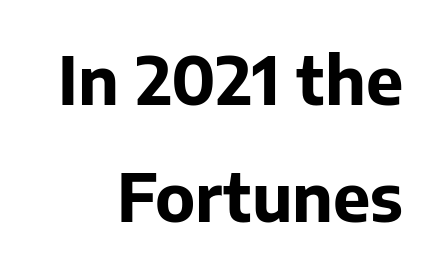
Q: Is the text bold? A: Yes.
Q: Is the text italic (slanted)? A: No, it is upright.
Q: Is the typeface a serif or a sans-serif typeface? A: Sans-serif.
Q: Is the text underlined? A: No.
Q: Is the spacing between letters normal or unusually wide? A: Normal.
Q: Width (condensed, normal, or wide)? A: Normal.
Q: Stroke contrast? A: Low.
Q: x-height? A: Medium.
Q: Monospaced? A: No.
